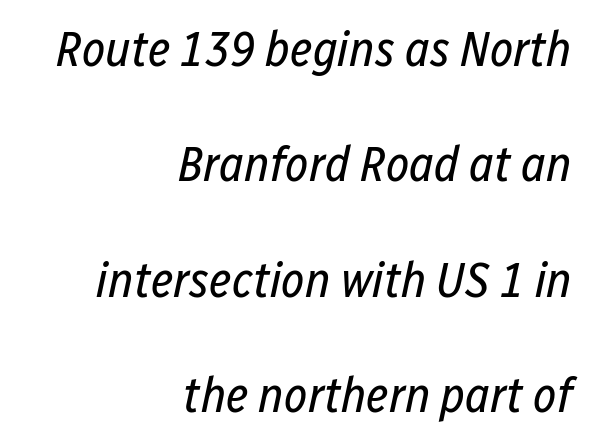
Q: Is the text bold? A: No.
Q: Is the text italic (slanted)? A: Yes, it leans right by about 12 degrees.
Q: Is the text underlined? A: No.
Q: How is the paragraph aligned? A: Right-aligned.
Q: Is the spacing between letters normal or unusually wide? A: Normal.
Q: Is the spacing between lines tight, normal or loose? A: Loose.
Q: Width (condensed, normal, or wide)? A: Condensed.
Q: Stroke contrast? A: Low.
Q: x-height? A: Medium.
Q: Monospaced? A: No.
